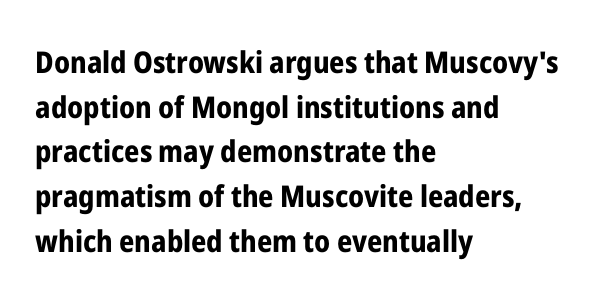
Type style note: lacks serifs. A typesetter would call this proportional, since set widths differ per character. Designer's note — italics off, roman on. Weight check: bold — yes, fully. This sample keeps an unexceptional amount of space between lines.
